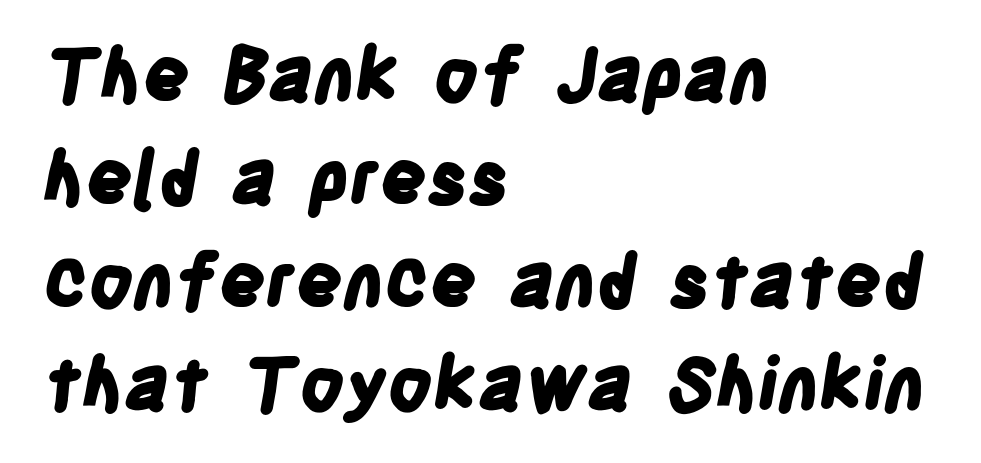
{"serif": "no", "bold": "yes", "weight": "bold", "width": "condensed", "stroke_contrast": "low", "x_height": "large", "monospaced": "no", "underline": "no", "align": "left", "line_spacing": "normal", "line_spacing_ratio": 1.41, "letter_spacing": "normal", "letter_spacing_em": 0.0, "glyph_px": 73}
